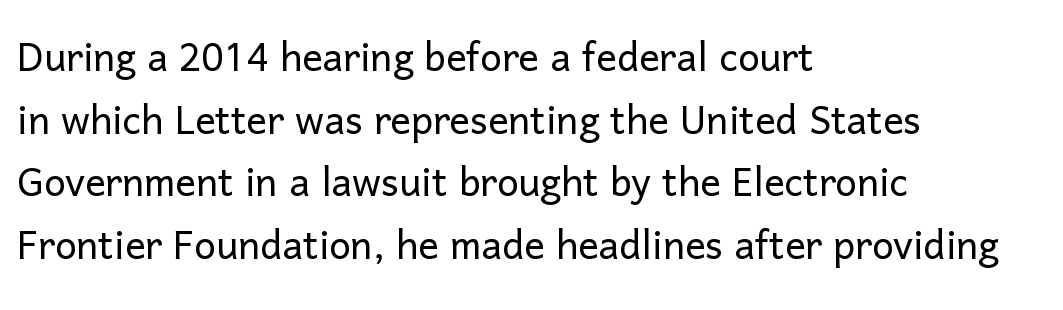
Check the space under the baseline: it is left empty. Weight class: somewhere from thin through regular. Notice how the passage keeps a crisp vertical edge on the left only. Italic: no, the glyphs are upright roman. This sample has the flowing, uneven cadence of proportional lettering.
